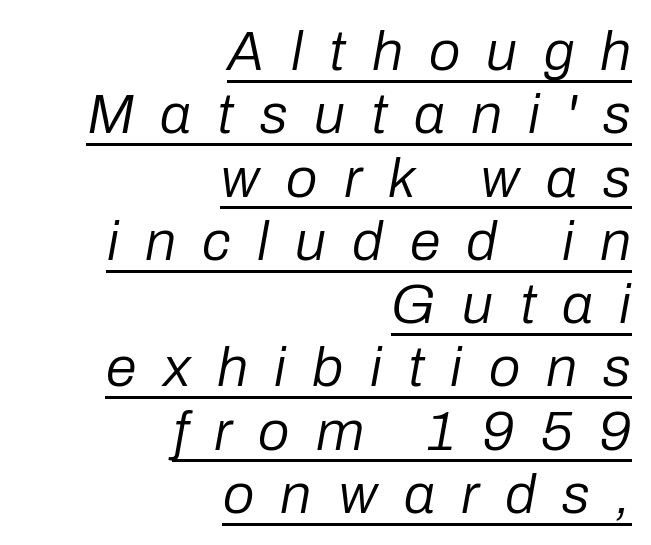
The image shows 56 px regular-weight type, italic (leaning right); set right-aligned, tight line spacing (1.13x), unusually wide letter spacing (+0.47 em), underlined; low stroke contrast and a medium x-height.
